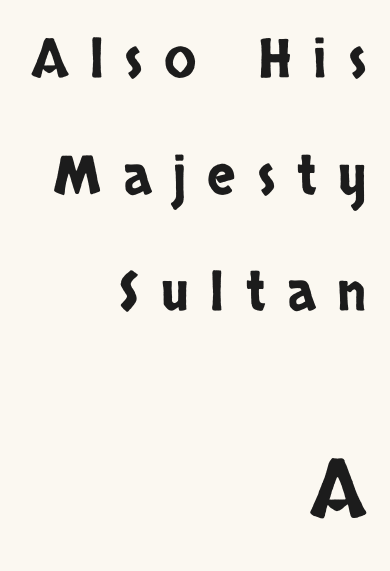
Q: Is the text italic (slanted)? A: No, it is upright.
Q: Is the typeface a serif or a sans-serif typeface? A: Sans-serif.
Q: Is the text underlined? A: No.
Q: How is the paragraph aligned? A: Right-aligned.
Q: Is the spacing between letters normal or unusually wide? A: Unusually wide.
Q: Is the spacing between lines tight, normal or loose? A: Loose.
Q: Which block of text is set in a larger size, the first (top) or the second (bottom)? A: The second (bottom) one.
Q: Width (condensed, normal, or wide)? A: Condensed.
Q: Stroke contrast? A: Low.
Q: x-height? A: Large.
Q: Monospaced? A: No.
